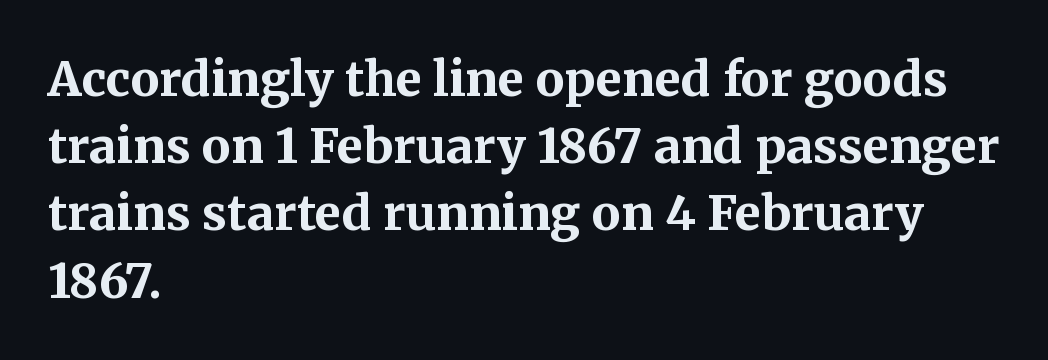
{"serif": "yes", "italic": "no", "bold": "yes", "weight": "bold", "width": "normal", "stroke_contrast": "medium", "x_height": "medium", "monospaced": "no", "underline": "no", "align": "left", "line_spacing": "normal", "line_spacing_ratio": 1.4, "letter_spacing": "normal", "letter_spacing_em": 0.0, "glyph_px": 48}
